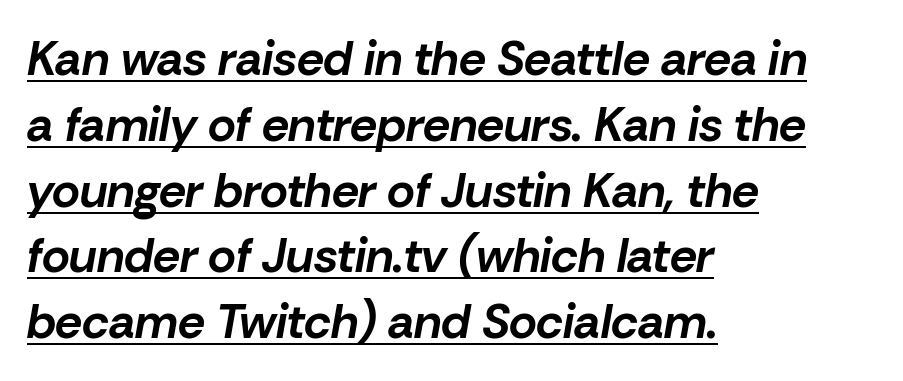
{"italic": "yes", "lean": "right", "slant_degrees": 10, "bold": "yes", "weight": "bold", "width": "normal", "stroke_contrast": "low", "x_height": "medium", "monospaced": "no", "underline": "yes", "align": "left", "line_spacing": "normal", "line_spacing_ratio": 1.37, "letter_spacing": "normal", "letter_spacing_em": 0.0, "glyph_px": 48}
